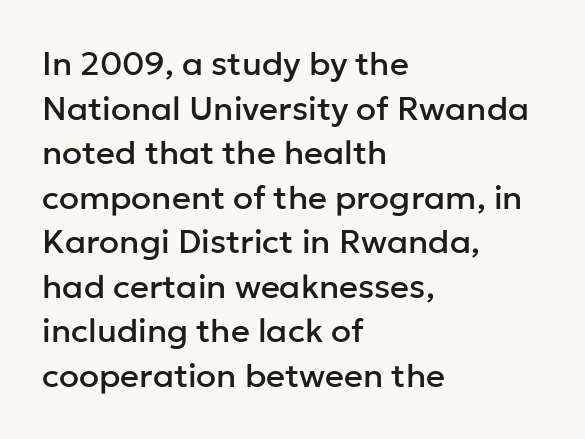
Q: Is the text italic (slanted)? A: No, it is upright.
Q: Is the typeface a serif or a sans-serif typeface? A: Sans-serif.
Q: Is the text underlined? A: No.
Q: How is the paragraph aligned? A: Left-aligned.
Q: Is the spacing between letters normal or unusually wide? A: Normal.
Q: Is the spacing between lines tight, normal or loose? A: Normal.
Q: Width (condensed, normal, or wide)? A: Normal.
Q: Stroke contrast? A: Low.
Q: x-height? A: Medium.
Q: Monospaced? A: No.
